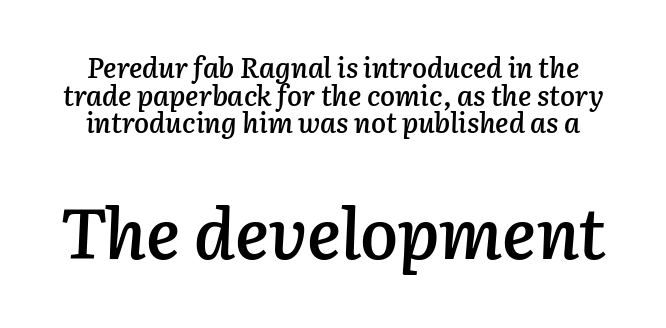
Semibold letterforms, between regular and bold. Note the varied advance widths — an 'i' is clearly narrower than an 'm'. Observe the ordinary spacing: letters are neighbours, not strangers. A typesetter would call this leading minimal, almost set solid. No word sits above an underline. The text carries the slant typical of an italic or oblique font.
